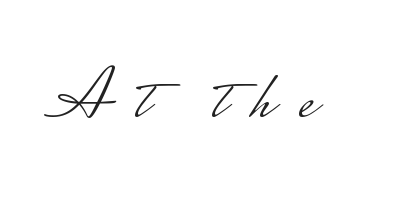
Each letter's strokes conclude bluntly, with no projecting serifs. Note the varied advance widths — an 'i' is clearly narrower than an 'm'. The passage shown is not bold in any degree. Quick note: underline off.
